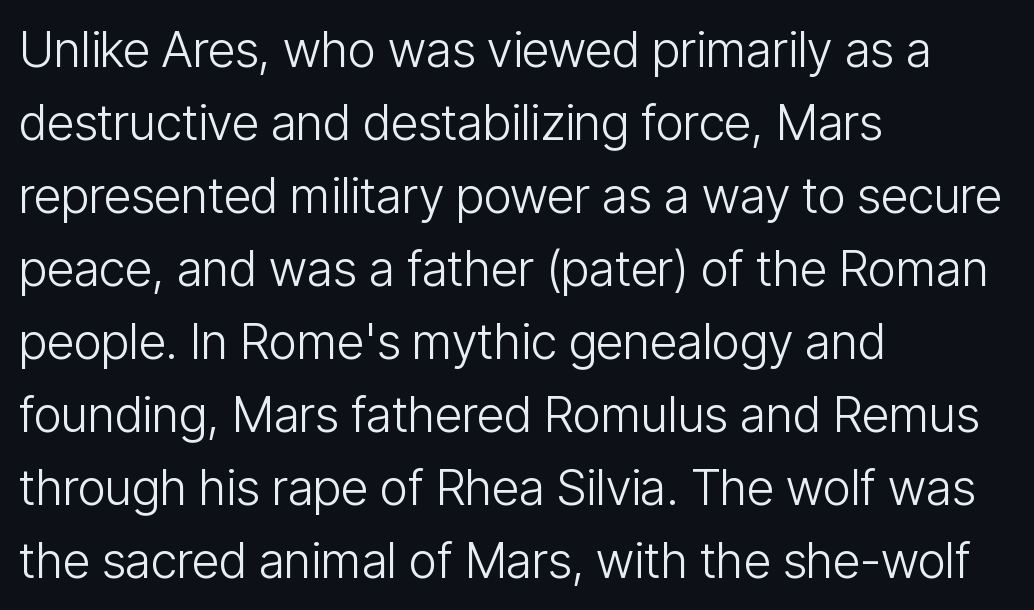
Q: Is the text bold? A: No.
Q: Is the text italic (slanted)? A: No, it is upright.
Q: Is the typeface a serif or a sans-serif typeface? A: Sans-serif.
Q: Is the text underlined? A: No.
Q: How is the paragraph aligned? A: Left-aligned.
Q: Is the spacing between letters normal or unusually wide? A: Normal.
Q: Is the spacing between lines tight, normal or loose? A: Normal.
Q: Width (condensed, normal, or wide)? A: Condensed.
Q: Stroke contrast? A: Low.
Q: x-height? A: Medium.
Q: Monospaced? A: No.
